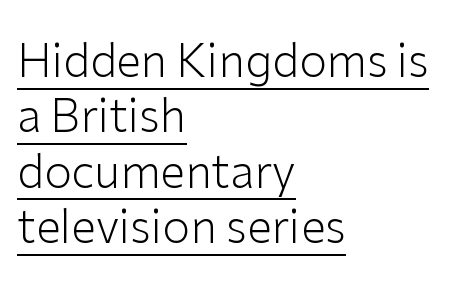
{"serif": "no", "italic": "no", "bold": "no", "weight": "light", "width": "normal", "stroke_contrast": "low", "x_height": "medium", "monospaced": "no", "underline": "yes", "align": "left", "line_spacing_ratio": 1.23, "letter_spacing": "normal", "letter_spacing_em": 0.0, "glyph_px": 45}
